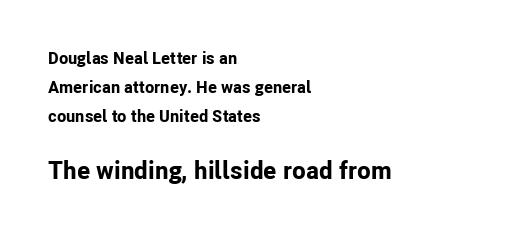
The image shows 25 px bold type, upright; set left-aligned, normal line spacing (1.7x), normal letter spacing, not underlined; the second (bottom) block is 1.47x larger.
